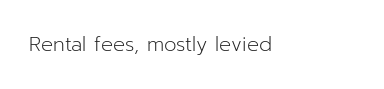
{"italic": "no", "bold": "no", "underline": "no", "align": "left", "letter_spacing": "normal", "letter_spacing_em": 0.0, "glyph_px": 20}
